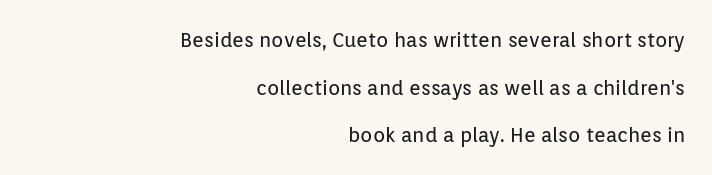
The image shows 20 px text type, upright; set right-aligned, loose line spacing (2.38x), normal letter spacing, not underlined.
